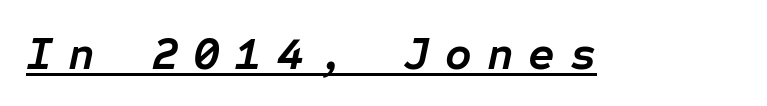
Q: Is the text bold? A: Yes.
Q: Is the text italic (slanted)? A: Yes, it leans right by about 12 degrees.
Q: Is the text underlined? A: Yes.
Q: Is the spacing between letters normal or unusually wide? A: Unusually wide.
Q: Width (condensed, normal, or wide)? A: Normal.
Q: Stroke contrast? A: Low.
Q: x-height? A: Medium.
Q: Monospaced? A: Yes.
